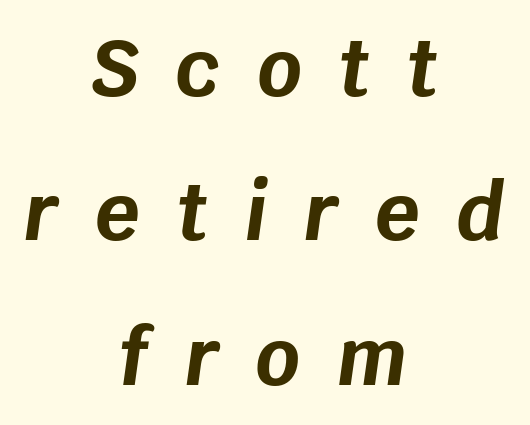
Caption: bold face, heavy strokes. Observe the lean: these are italic letterforms. Has an underline been added? It has not. The passage shown has open, widely tracked lettering throughout.
